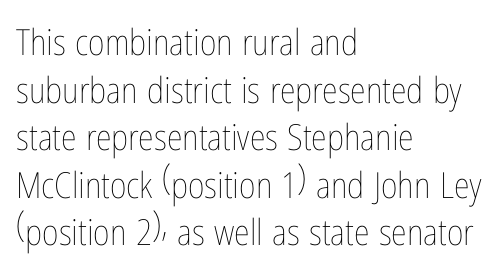
{"italic": "no", "bold": "no", "weight": "thin", "width": "condensed", "stroke_contrast": "low", "x_height": "medium", "monospaced": "no", "underline": "no", "align": "left", "line_spacing": "normal", "line_spacing_ratio": 1.32, "letter_spacing": "normal", "letter_spacing_em": 0.0, "glyph_px": 36}
